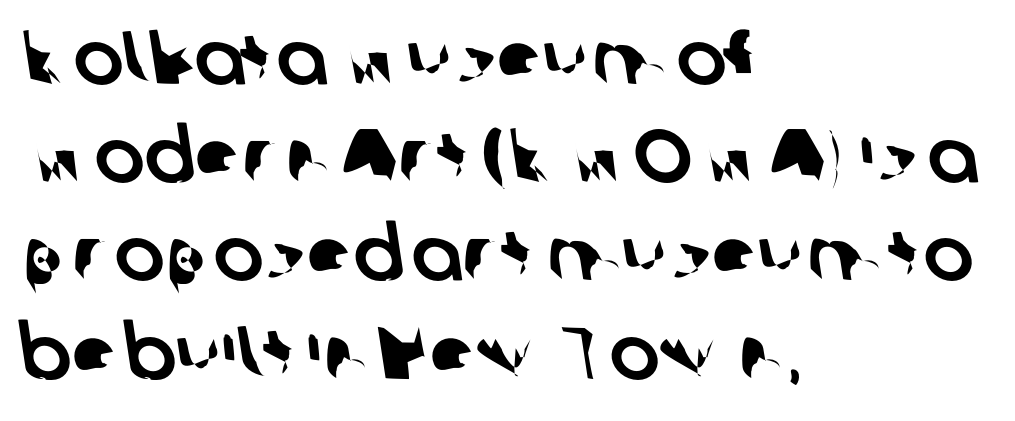
The image shows 75 px sans-serif type; set left-aligned, normal line spacing (1.31x), normal letter spacing, not underlined; low stroke contrast and a medium x-height.
